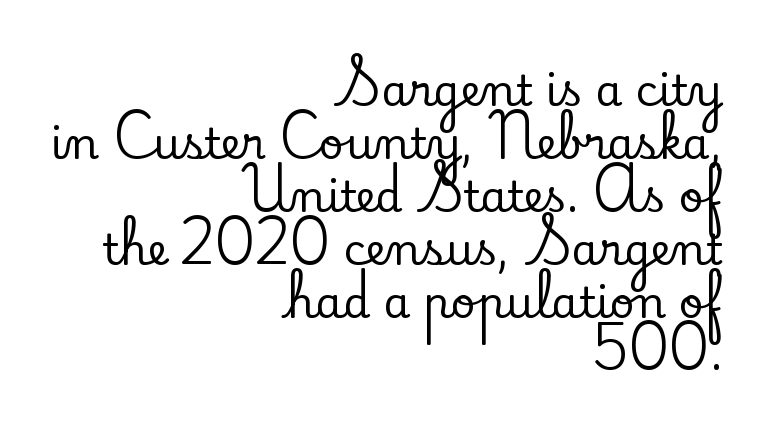
Q: Is the text italic (slanted)? A: No, it is upright.
Q: Is the typeface a serif or a sans-serif typeface? A: Serif.
Q: Is the text underlined? A: No.
Q: How is the paragraph aligned? A: Right-aligned.
Q: Is the spacing between letters normal or unusually wide? A: Normal.
Q: Width (condensed, normal, or wide)? A: Normal.
Q: Stroke contrast? A: Low.
Q: x-height? A: Small.
Q: Monospaced? A: No.
